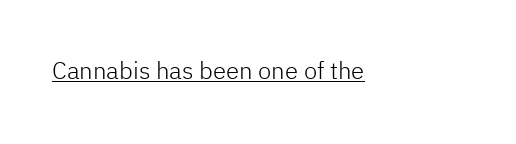
Q: Is the text bold? A: No.
Q: Is the text italic (slanted)? A: No, it is upright.
Q: Is the text underlined? A: Yes.
Q: Is the spacing between letters normal or unusually wide? A: Normal.
